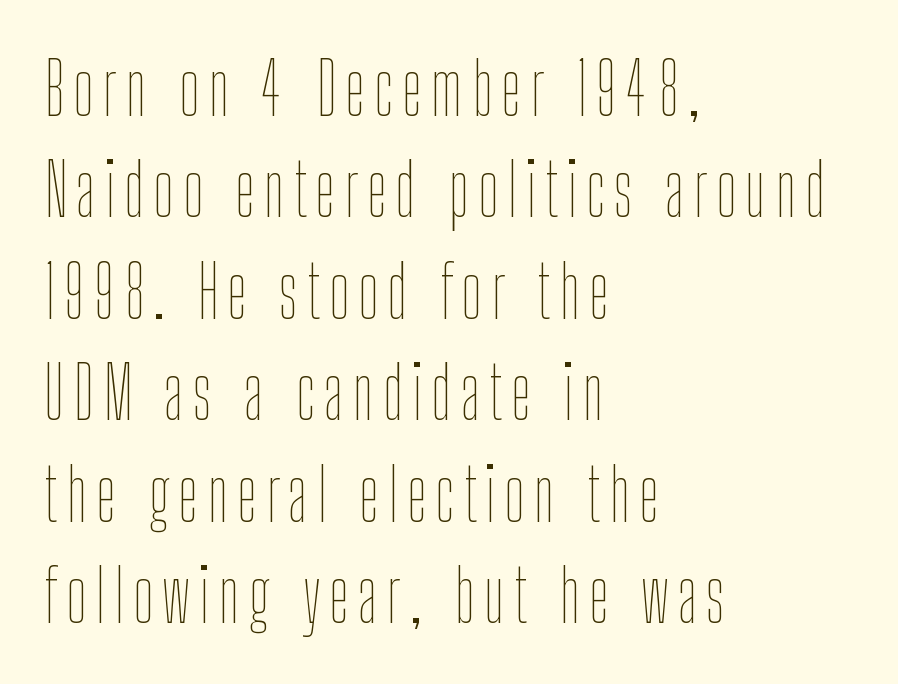
The image shows 73 px thin, condensed type, upright; set left-aligned, normal line spacing (1.39x), not underlined; low stroke contrast and a medium x-height.
